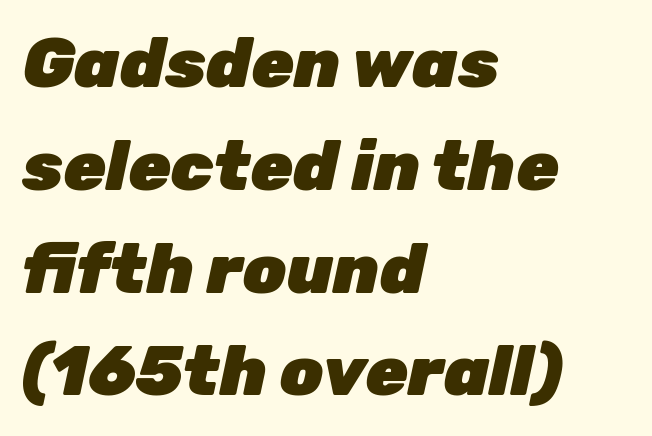
Q: Is the text bold? A: Yes.
Q: Is the text italic (slanted)? A: Yes, it leans right by about 12 degrees.
Q: Is the text underlined? A: No.
Q: How is the paragraph aligned? A: Left-aligned.
Q: Is the spacing between letters normal or unusually wide? A: Normal.
Q: Is the spacing between lines tight, normal or loose? A: Normal.
Q: Width (condensed, normal, or wide)? A: Normal.
Q: Stroke contrast? A: Low.
Q: x-height? A: Medium.
Q: Monospaced? A: No.
